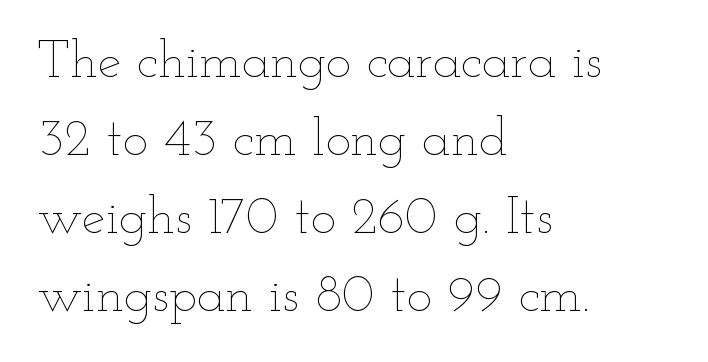
No italicization has been applied; the sample stays upright. Varying glyph widths throughout — classic text-font behaviour. Is this a heavy cut? Hardly; it is regular or lighter. All the whitespace from short lines collects on the right. This rendering leaves character spacing at its baseline value.
